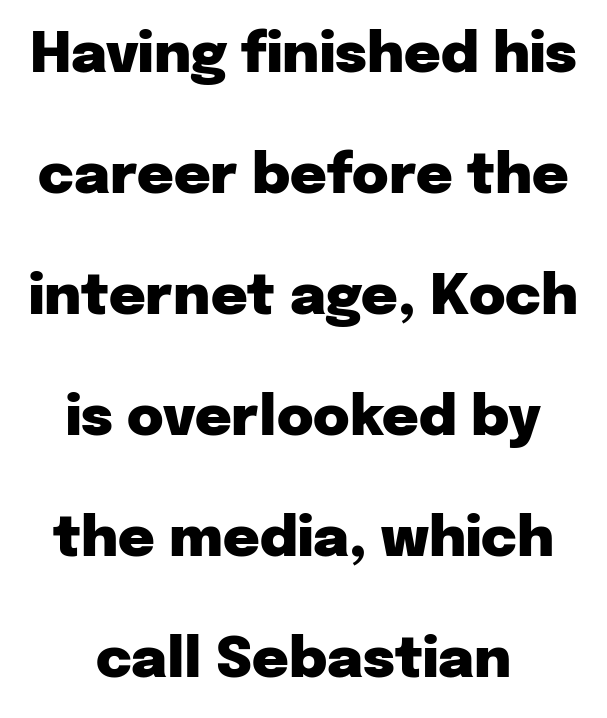
The image shows 56 px heavy sans-serif type, upright; set centered, loose line spacing (2.16x), normal letter spacing, not underlined; low stroke contrast and a medium x-height.
